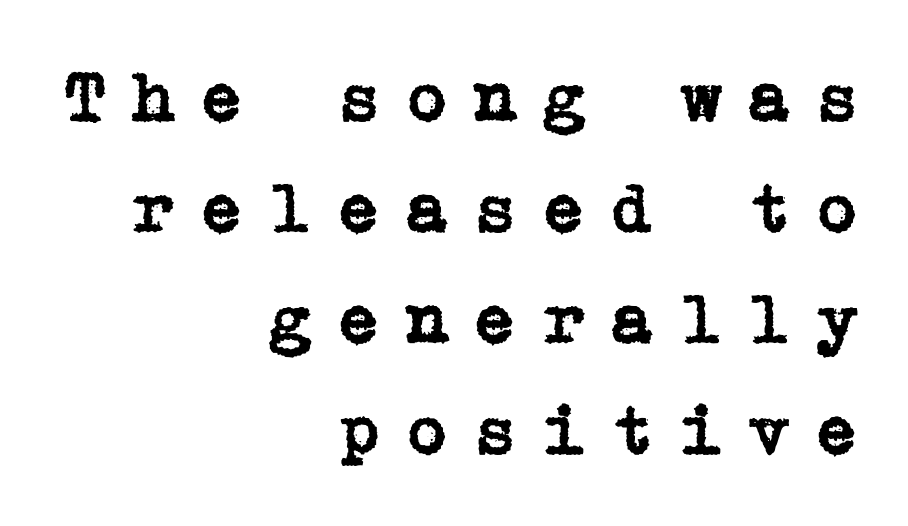
Which margin do the lines hug? The right one — the left edge is uneven. Is this a sans? No — the strokes have serifs. Vertical spacing — default. Rendered with straight, roman letterforms. Loose tracking; the words dissolve into strings of separated letters. Unmarked baselines from the first word to the last.
